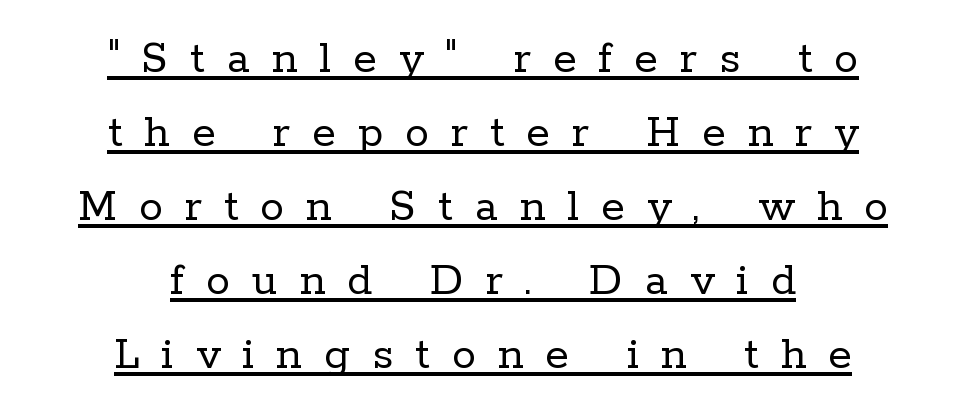
Q: Is the text bold? A: No.
Q: Is the text italic (slanted)? A: No, it is upright.
Q: Is the typeface a serif or a sans-serif typeface? A: Serif.
Q: Is the text underlined? A: Yes.
Q: How is the paragraph aligned? A: Centered.
Q: Is the spacing between letters normal or unusually wide? A: Unusually wide.
Q: Is the spacing between lines tight, normal or loose? A: Normal.
Q: Width (condensed, normal, or wide)? A: Normal.
Q: Stroke contrast? A: Low.
Q: x-height? A: Medium.
Q: Monospaced? A: No.
